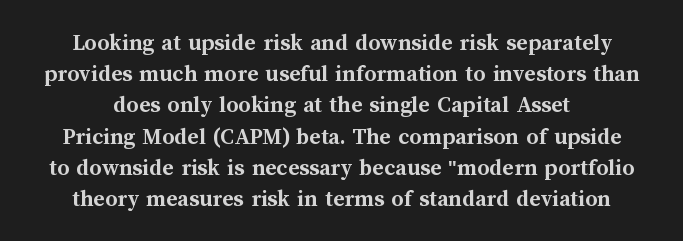
Q: Is the text bold? A: Yes.
Q: Is the text italic (slanted)? A: No, it is upright.
Q: Is the text underlined? A: No.
Q: Is the spacing between letters normal or unusually wide? A: Normal.
Q: Is the spacing between lines tight, normal or loose? A: Normal.
